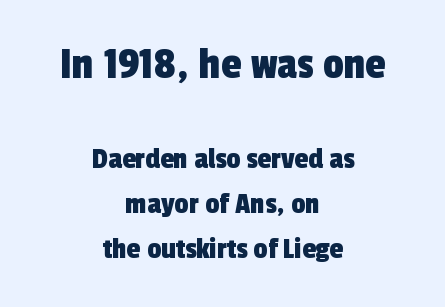
The lines are quadded center. I'd call this a sans setting — the letters go barefoot. A typesetter would call this zero additional tracking. Has an underline been added? It has not. The leading is moderate, giving the passage an even texture.
